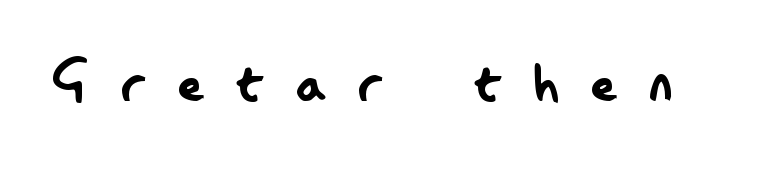
Designer's note — italics off, roman on. Glance below the letters and you will spot only blank space. Look at the bottom of the vertical strokes: they stop flat, with no serifs. This is not heavy type; no bold has been used. Varying glyph widths throughout — classic text-font behaviour. Between one letter and the next there's a generous, obvious gap.
